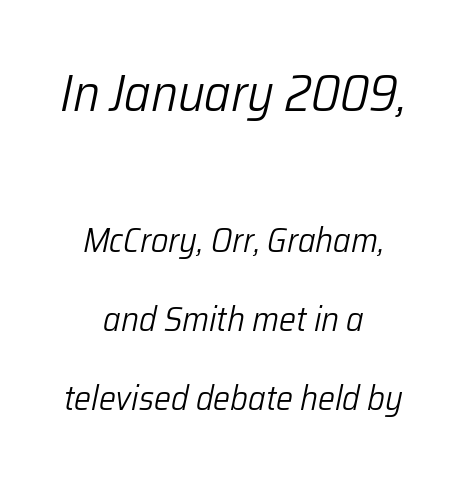
{"italic": "yes", "lean": "right", "slant_degrees": 12, "bold": "no", "weight": "light", "width": "normal", "stroke_contrast": "low", "x_height": "medium", "monospaced": "no", "underline": "no", "align": "center", "line_spacing": "loose", "line_spacing_ratio": 2.33, "letter_spacing": "normal", "letter_spacing_em": 0.0, "larger_block": "first", "size_ratio": 1.5, "glyph_px": 51}
